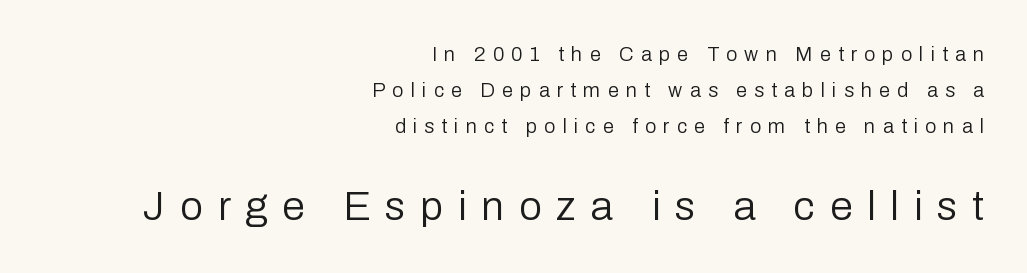
The image shows 41 px regular-weight sans-serif type, upright; set right-aligned, line spacing 1.81x, unusually wide letter spacing (+0.36 em), not underlined; the second (bottom) block is 2.05x larger; low stroke contrast and a medium x-height.
